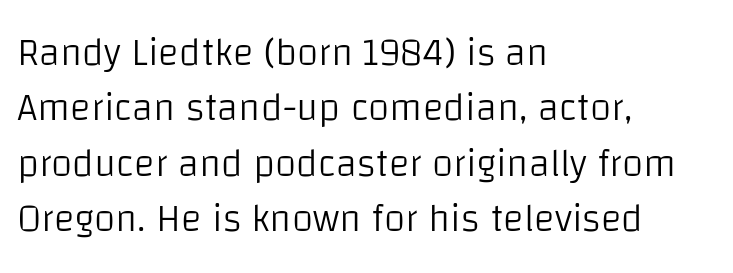
The image shows 39 px light sans-serif type, upright; set left-aligned, normal line spacing (1.42x), normal letter spacing, not underlined; low stroke contrast and a large x-height.
